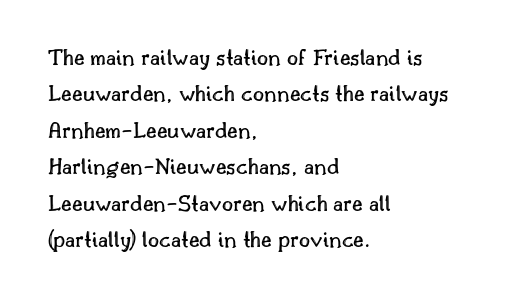
A normal amount of white space separates one row of letters from the next. Is there any slant? The stems are plumb. Nobody touched the tracking dial on this one. Quick note: underline off.
